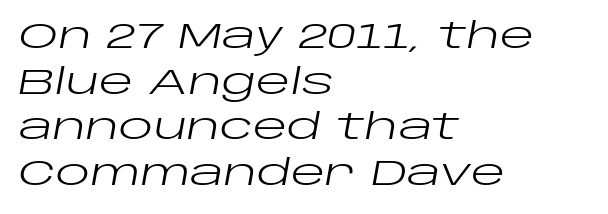
Q: Is the text bold? A: No.
Q: Is the text italic (slanted)? A: Yes, it leans right by about 10 degrees.
Q: Is the text underlined? A: No.
Q: How is the paragraph aligned? A: Left-aligned.
Q: Is the spacing between letters normal or unusually wide? A: Normal.
Q: Is the spacing between lines tight, normal or loose? A: Normal.
Q: Width (condensed, normal, or wide)? A: Wide.
Q: Stroke contrast? A: Low.
Q: x-height? A: Large.
Q: Monospaced? A: No.
